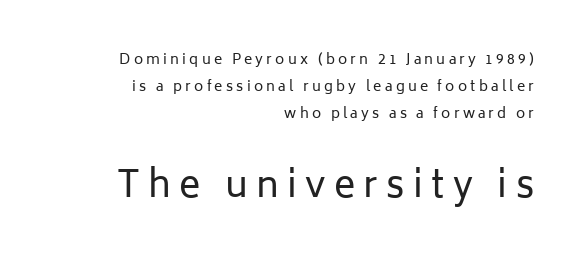
The image shows 36 px regular-weight sans-serif type, upright; set right-aligned, loose line spacing (1.92x), unusually wide letter spacing (+0.23 em), not underlined; the second (bottom) block is 2.57x larger; low stroke contrast and a medium x-height.
